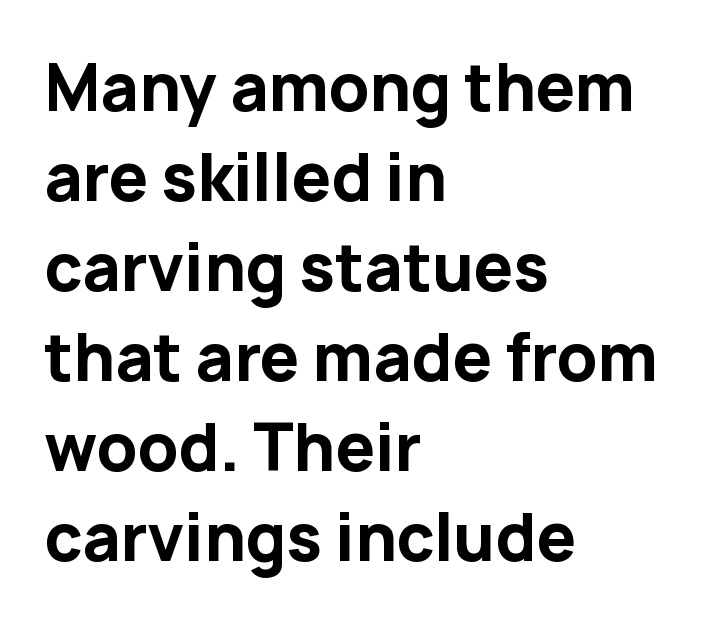
{"serif": "no", "italic": "no", "bold": "yes", "weight": "bold", "width": "normal", "stroke_contrast": "low", "x_height": "medium", "monospaced": "no", "underline": "no", "align": "left", "line_spacing": "normal", "line_spacing_ratio": 1.43, "letter_spacing": "normal", "letter_spacing_em": 0.0, "glyph_px": 63}
